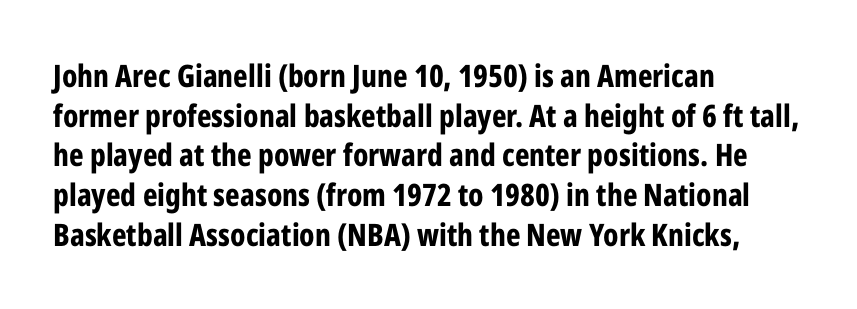
Decoration check: the copy has no underline. The line-height multiplier appears to be the usual default. Nobody touched the tracking dial on this one. Is this a fixed-width face? No — the glyphs have proportional, varying widths.
